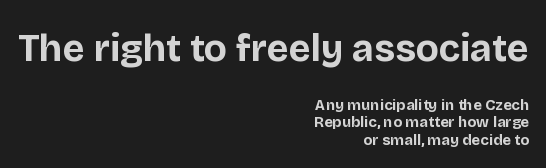
Q: Is the text bold? A: Yes.
Q: Is the text italic (slanted)? A: No, it is upright.
Q: Is the typeface a serif or a sans-serif typeface? A: Sans-serif.
Q: Is the text underlined? A: No.
Q: How is the paragraph aligned? A: Right-aligned.
Q: Is the spacing between letters normal or unusually wide? A: Normal.
Q: Which block of text is set in a larger size, the first (top) or the second (bottom)? A: The first (top) one.
Q: Width (condensed, normal, or wide)? A: Normal.
Q: Stroke contrast? A: Low.
Q: x-height? A: Large.
Q: Monospaced? A: No.
